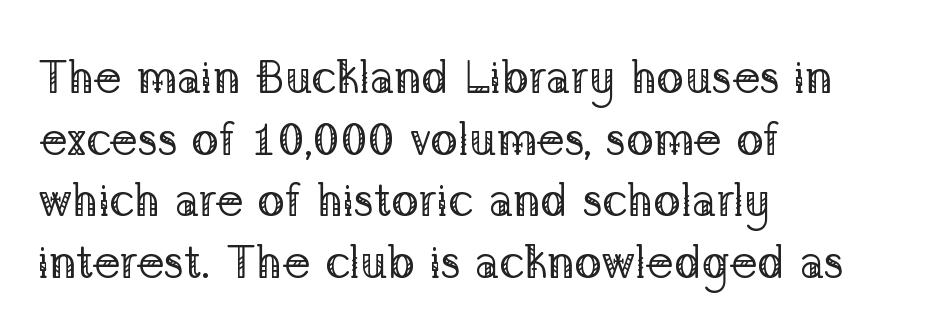
{"serif": "yes", "italic": "no", "bold": "no", "weight": "regular", "width": "normal", "stroke_contrast": "low", "x_height": "medium", "monospaced": "no", "underline": "no", "align": "left", "line_spacing": "normal", "line_spacing_ratio": 1.34, "letter_spacing": "normal", "letter_spacing_em": 0.0, "glyph_px": 46}
